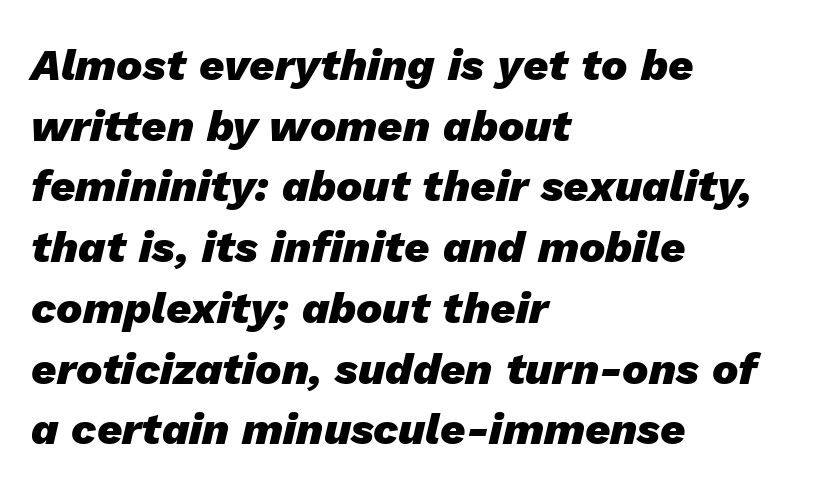
{"italic": "yes", "lean": "right", "slant_degrees": 13, "bold": "yes", "weight": "heavy", "width": "normal", "stroke_contrast": "low", "x_height": "medium", "monospaced": "no", "underline": "no", "align": "left", "line_spacing": "normal", "line_spacing_ratio": 1.38, "letter_spacing": "normal", "letter_spacing_em": 0.0, "glyph_px": 44}
